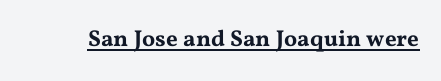
You can see a thin bar hugging the bottom of the glyphs. This rendering leaves character spacing at its baseline value. Style check: upright.
